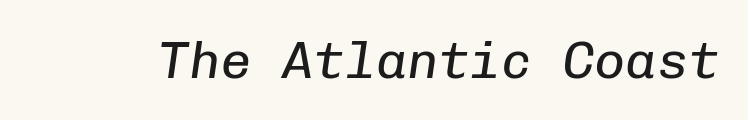
The image shows 52 px regular-weight type, italic (leaning right), monospaced; set normal letter spacing, not underlined; low stroke contrast and a medium x-height.
